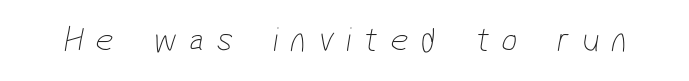
Loose tracking; the words dissolve into strings of separated letters. The zone under the glyphs is completely vacant. Is the stroke heavy? The answer is a plain regular-or-lighter. A typesetter would label this face a sans. Is this a fixed-width face? No — the glyphs have proportional, varying widths.
